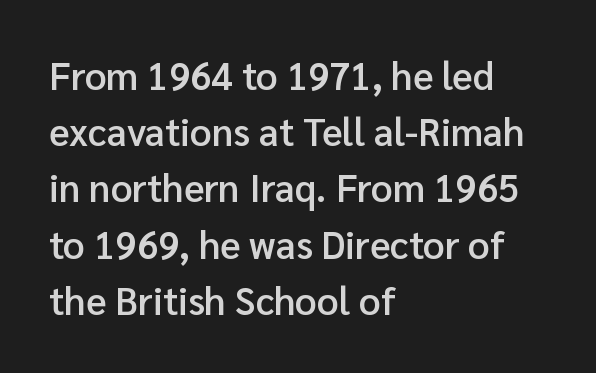
Does the leading feel generous? No, just average. Tracking here is standard; glyphs follow each other at the usual distance. Font category for this specimen: sans-serif. It's the straight-up-and-down kind of type. Do the characters align in a grid? No, the font is proportional.
